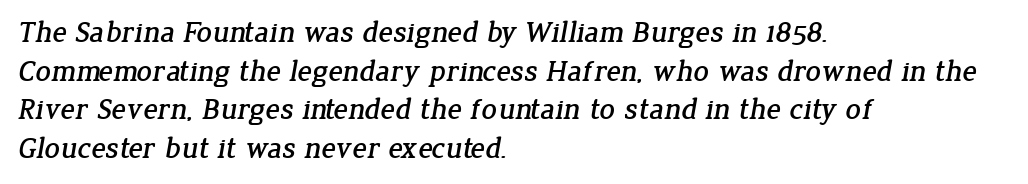
Compared with typical body copy, the letter spacing here is the same. You could not count columns in this text — the font is proportionally spaced. The rows are spaced the way most documents space them. Quick note: underline off. Does the type have serifs? Yes, each stem ends in a small foot. Which margin do the lines hug? The left one — the right edge is uneven.
